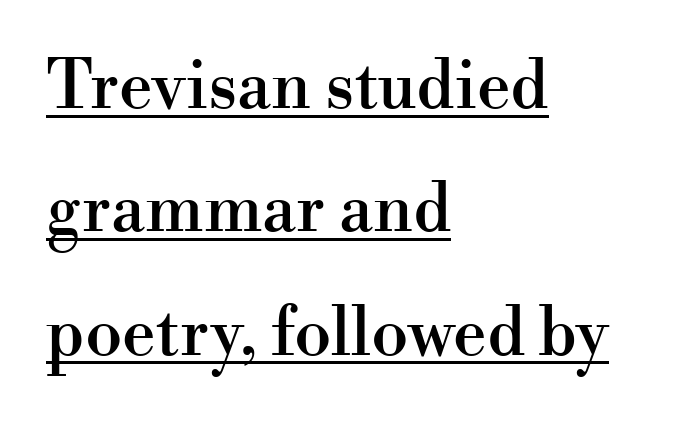
The image shows 67 px serif type, upright; set left-aligned, line spacing 1.84x, normal letter spacing, underlined; high stroke contrast and a small x-height.
